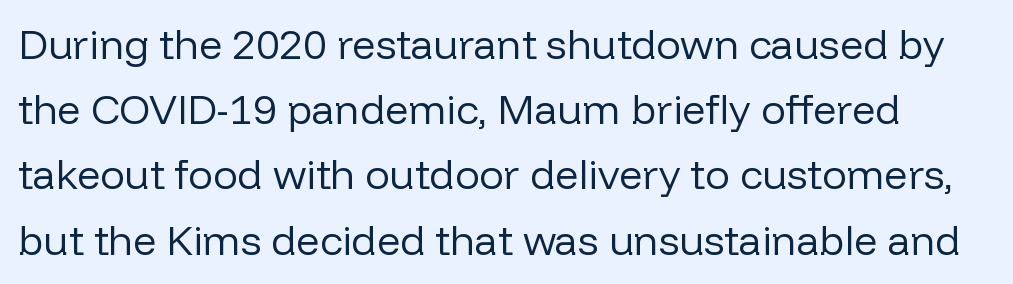
Font category for this specimen: sans-serif. Do the letters lean? They stand straight. The rendering keeps characters at their native spacing. Caption: face not bold, strokes unweighted. Varying glyph widths throughout — classic text-font behaviour.
